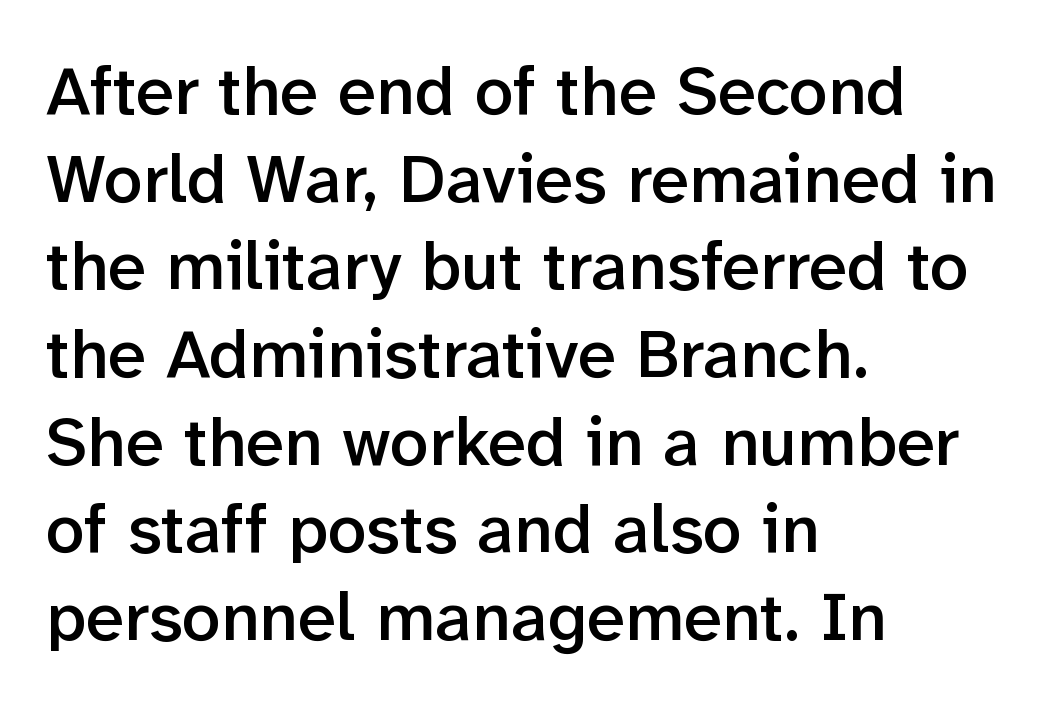
Unmarked baselines from the first word to the last. Each letter keeps its own natural width here, so spacing adapts to shape. Serif or sans? Sans — the stroke terminals are bare. In terms of letterspacing, this is plain default setting.
